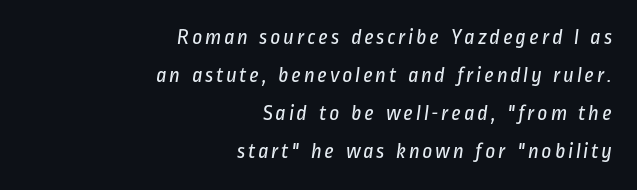
Descender tails drop into unmarked territory. Teacher's note: observe the even right margin — that is flush-right alignment. The typeface has the unassuming heft of standard copy or less.
